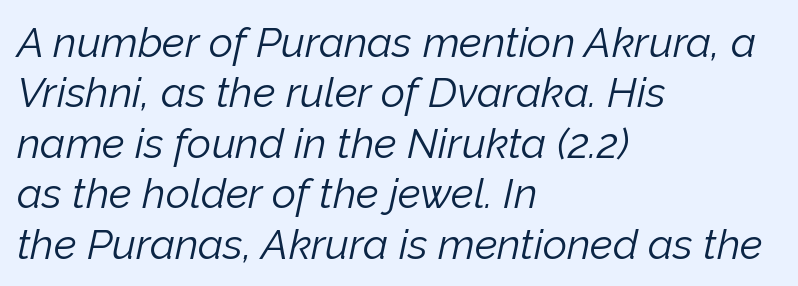
Q: Is the text bold? A: No.
Q: Is the text italic (slanted)? A: Yes, it leans right by about 12 degrees.
Q: Is the text underlined? A: No.
Q: How is the paragraph aligned? A: Left-aligned.
Q: Is the spacing between letters normal or unusually wide? A: Normal.
Q: Width (condensed, normal, or wide)? A: Normal.
Q: Stroke contrast? A: Low.
Q: x-height? A: Medium.
Q: Monospaced? A: No.
